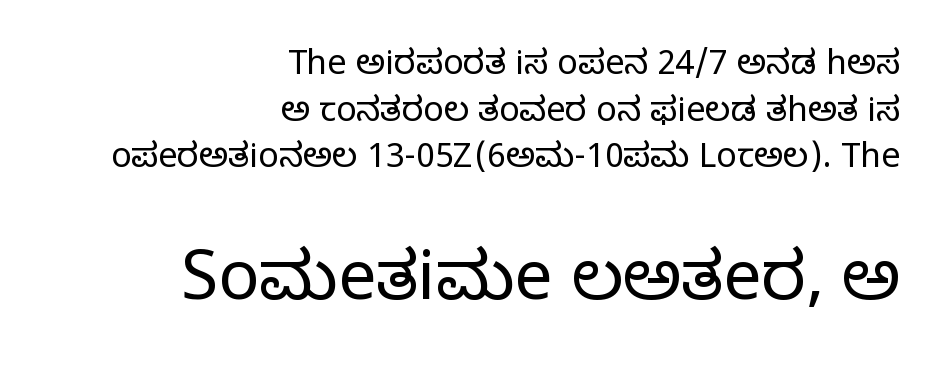
Q: Is the text bold? A: No.
Q: Is the text italic (slanted)? A: No, it is upright.
Q: Is the typeface a serif or a sans-serif typeface? A: Serif.
Q: Is the text underlined? A: No.
Q: How is the paragraph aligned? A: Right-aligned.
Q: Is the spacing between letters normal or unusually wide? A: Normal.
Q: Is the spacing between lines tight, normal or loose? A: Normal.
Q: Which block of text is set in a larger size, the first (top) or the second (bottom)? A: The second (bottom) one.
Q: Width (condensed, normal, or wide)? A: Normal.
Q: Stroke contrast? A: Low.
Q: x-height? A: Large.
Q: Monospaced? A: No.
